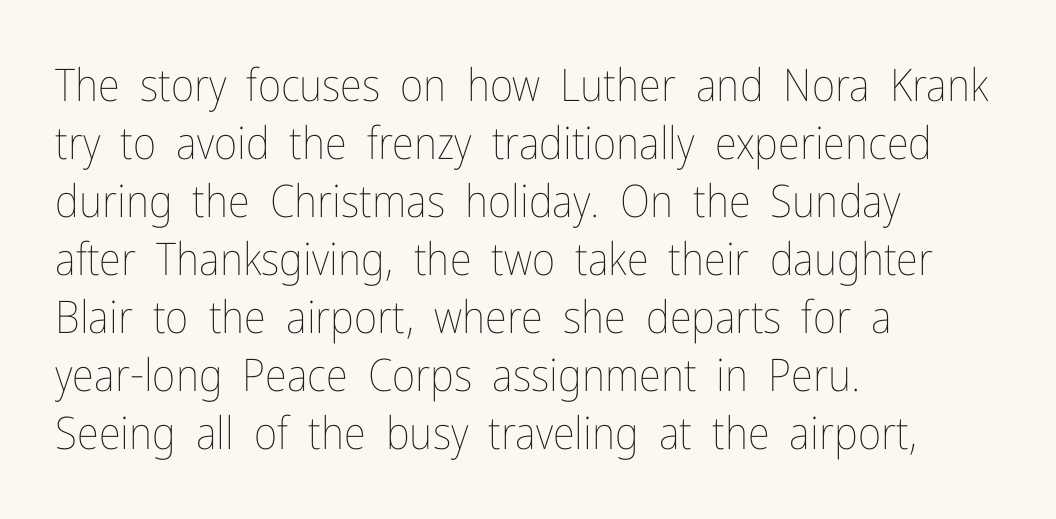
Q: Is the text bold? A: No.
Q: Is the text italic (slanted)? A: No, it is upright.
Q: Is the text underlined? A: No.
Q: How is the paragraph aligned? A: Left-aligned.
Q: Is the spacing between letters normal or unusually wide? A: Normal.
Q: Is the spacing between lines tight, normal or loose? A: Normal.
Q: Width (condensed, normal, or wide)? A: Condensed.
Q: Stroke contrast? A: Low.
Q: x-height? A: Medium.
Q: Monospaced? A: No.
